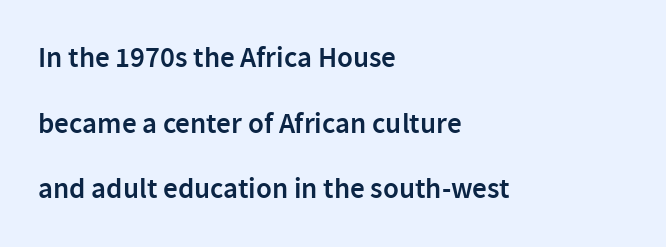
{"serif": "no", "italic": "no", "bold": "semi", "weight": "semibold", "width": "normal", "stroke_contrast": "low", "x_height": "medium", "monospaced": "no", "underline": "no", "align": "left", "line_spacing": "loose", "line_spacing_ratio": 2.26, "letter_spacing": "normal", "letter_spacing_em": 0.0, "glyph_px": 29}
